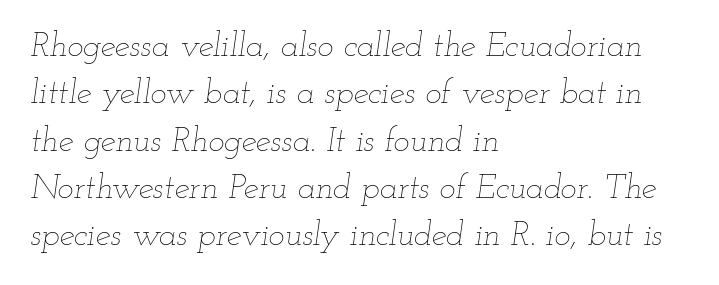
Q: Is the text bold? A: No.
Q: Is the text italic (slanted)? A: Yes, it leans right by about 12 degrees.
Q: Is the text underlined? A: No.
Q: How is the paragraph aligned? A: Left-aligned.
Q: Is the spacing between letters normal or unusually wide? A: Normal.
Q: Is the spacing between lines tight, normal or loose? A: Normal.
Q: Width (condensed, normal, or wide)? A: Wide.
Q: Stroke contrast? A: Low.
Q: x-height? A: Small.
Q: Monospaced? A: No.
